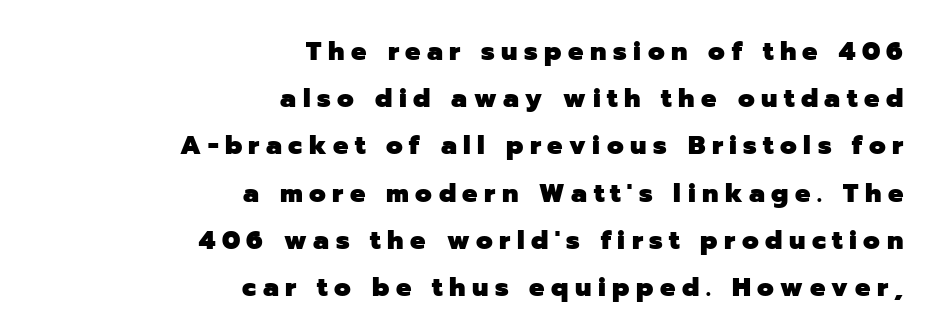
The image shows 27 px bold type, upright; set right-aligned, line spacing 1.75x, unusually wide letter spacing (+0.24 em), not underlined.
